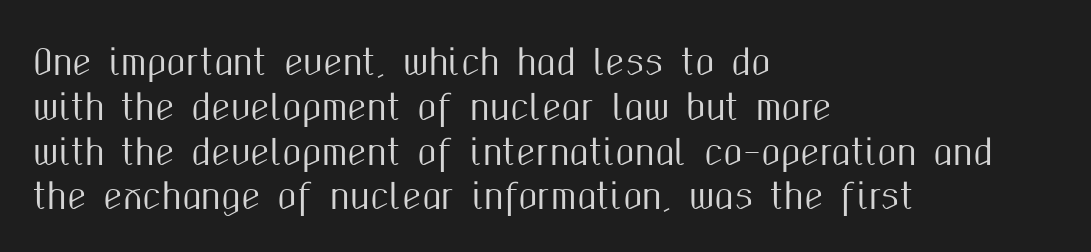
The image shows 35 px condensed sans-serif type, upright; set left-aligned, normal line spacing (1.28x), normal letter spacing, not underlined; medium stroke contrast and a medium x-height.
